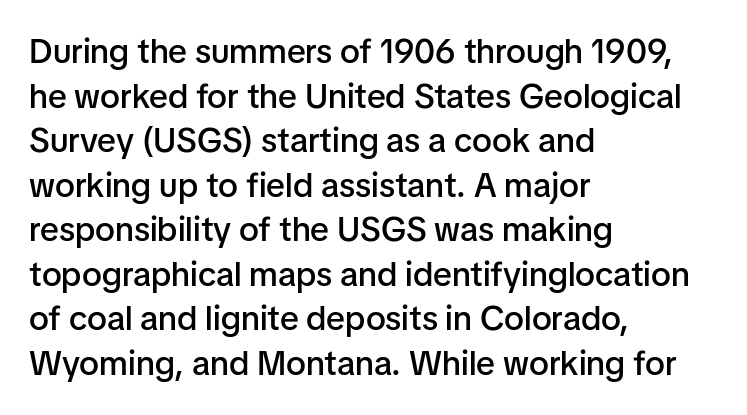
{"serif": "no", "italic": "no", "bold": "semi", "weight": "semibold", "width": "normal", "stroke_contrast": "low", "x_height": "medium", "monospaced": "no", "underline": "no", "align": "left", "line_spacing": "normal", "line_spacing_ratio": 1.31, "letter_spacing": "normal", "letter_spacing_em": 0.0, "glyph_px": 34}
